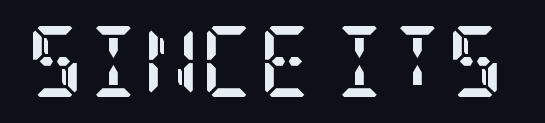
The image shows 71 px semibold, condensed serif type, upright; set normal letter spacing, not underlined; low stroke contrast and a large x-height.
